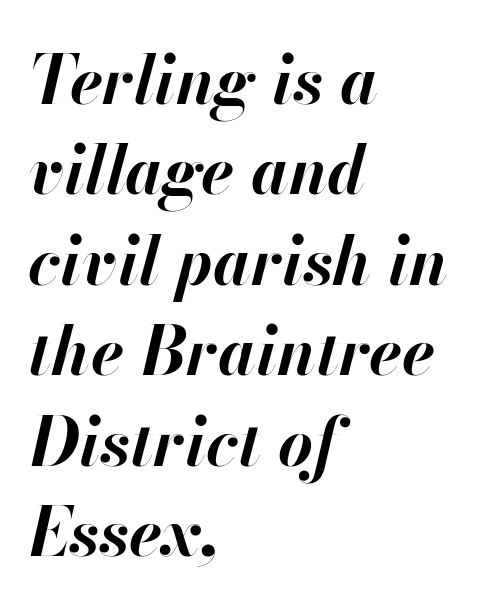
{"italic": "yes", "lean": "right", "slant_degrees": 13, "bold": "yes", "weight": "bold", "width": "normal", "stroke_contrast": "high", "x_height": "small", "monospaced": "no", "underline": "no", "align": "left", "line_spacing": "normal", "line_spacing_ratio": 1.35, "letter_spacing": "normal", "letter_spacing_em": 0.0, "glyph_px": 67}
